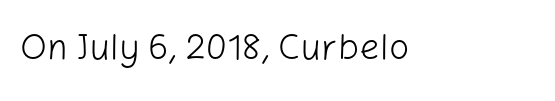
{"serif": "no", "italic": "no", "bold": "no", "weight": "light", "width": "normal", "stroke_contrast": "low", "x_height": "medium", "monospaced": "no", "underline": "no", "letter_spacing": "normal", "letter_spacing_em": 0.0, "glyph_px": 36}
